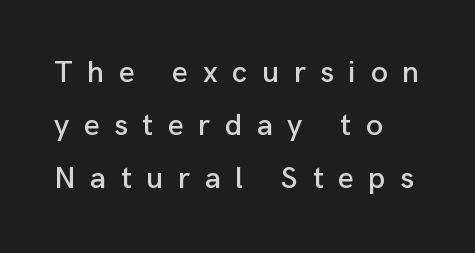
Q: Is the text italic (slanted)? A: No, it is upright.
Q: Is the typeface a serif or a sans-serif typeface? A: Sans-serif.
Q: Is the text underlined? A: No.
Q: How is the paragraph aligned? A: Left-aligned.
Q: Is the spacing between letters normal or unusually wide? A: Unusually wide.
Q: Width (condensed, normal, or wide)? A: Normal.
Q: Stroke contrast? A: Low.
Q: x-height? A: Medium.
Q: Monospaced? A: No.
